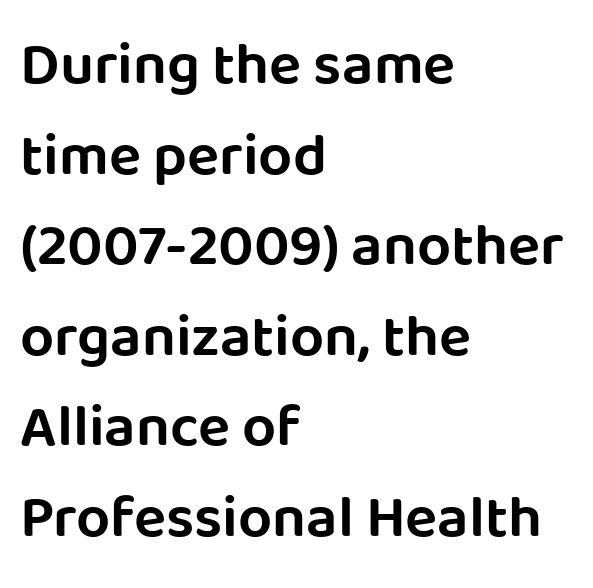
{"serif": "no", "italic": "no", "width": "normal", "stroke_contrast": "low", "x_height": "large", "monospaced": "no", "underline": "no", "align": "left", "line_spacing": "normal", "line_spacing_ratio": 1.51, "letter_spacing": "normal", "letter_spacing_em": 0.0, "glyph_px": 60}
